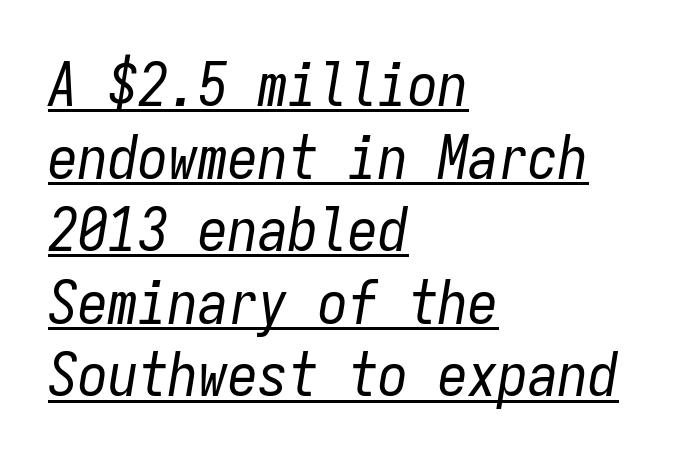
Is the letter spacing exaggerated? No — it looks like the ordinary default. A student would call this left alignment; a typographer would say flush left, rag right. It's the slanting kind of type. A quiet, ordinary-to-light weight characterises the typeface.
